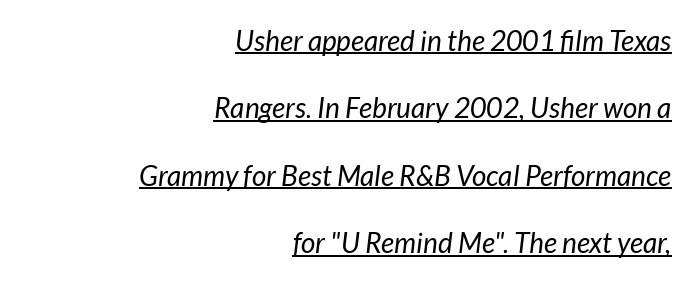
The image shows 28 px regular-weight type, italic (leaning right); set right-aligned, loose line spacing (2.41x), normal letter spacing, underlined; low stroke contrast and a medium x-height.
